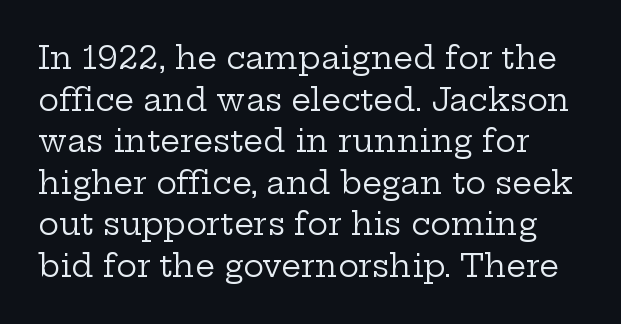
Letters have the restrained weight of plain body copy at most. Letters rest on an invisible, unmarked baseline. Each new line begins a customary step beneath the previous one. The typeface chosen for these lines features serifs. The axis of the letterforms is exactly vertical. Look at the tracking — it's just the regular setting, nothing added.
